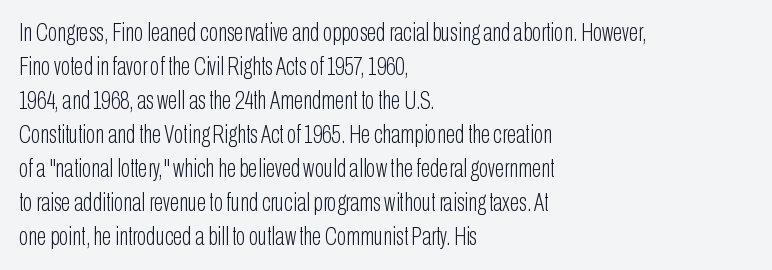
A normal amount of white space separates one row of letters from the next. Honestly, the letter spacing is just normal — you wouldn't notice it. The font's upright variant was chosen for this text. Is this a heavy cut? Hardly; it is regular or lighter. Caption: multi-line text, flush left, ragged right.
